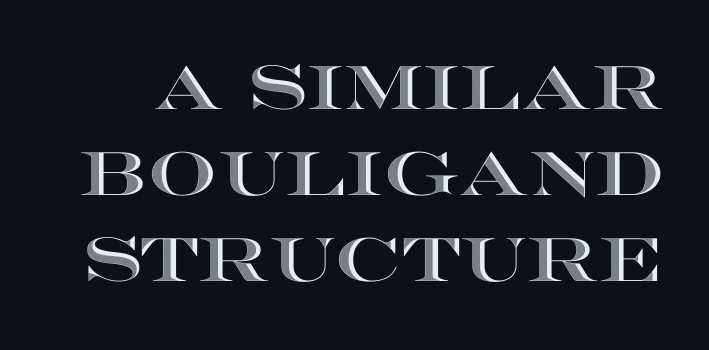
The image shows 61 px wide type, upright; set normal line spacing (1.41x), normal letter spacing, not underlined; a large x-height.
